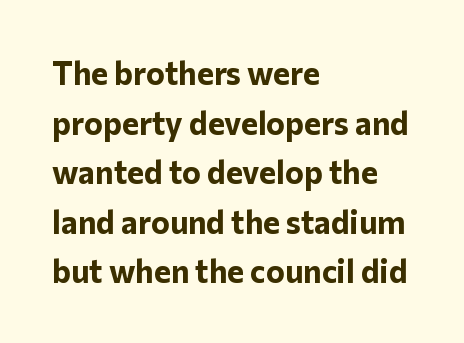
Q: Is the text bold? A: Yes.
Q: Is the text italic (slanted)? A: No, it is upright.
Q: Is the typeface a serif or a sans-serif typeface? A: Sans-serif.
Q: Is the text underlined? A: No.
Q: How is the paragraph aligned? A: Left-aligned.
Q: Is the spacing between letters normal or unusually wide? A: Normal.
Q: Is the spacing between lines tight, normal or loose? A: Normal.
Q: Width (condensed, normal, or wide)? A: Normal.
Q: Stroke contrast? A: Low.
Q: x-height? A: Medium.
Q: Monospaced? A: No.
